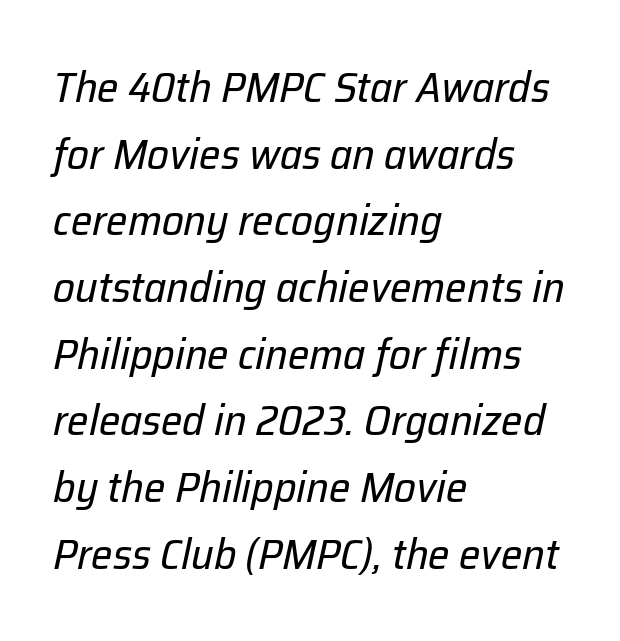
Lines of text with bare space underneath. Look at the tracking — it's just the regular setting, nothing added. Rendered with sloped, italic letterforms. Summary of weight: not heavy and not bold. One-word summary of the alignment: left. This block has exactly the height ordinary leading produces.
